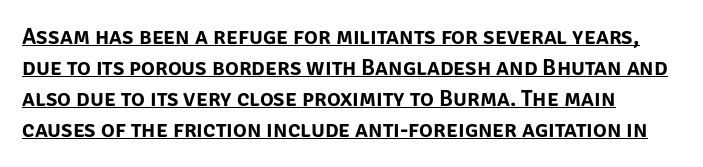
{"italic": "no", "underline": "yes", "line_spacing": "normal", "line_spacing_ratio": 1.35, "letter_spacing": "normal", "letter_spacing_em": 0.0, "glyph_px": 23}
